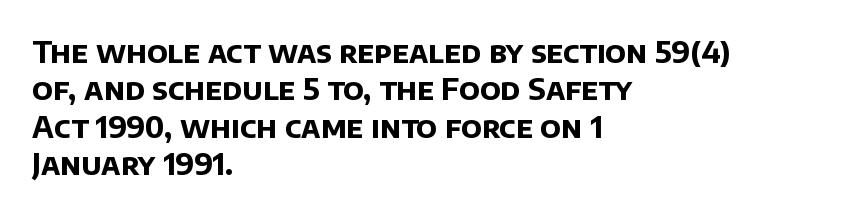
{"serif": "no", "bold": "yes", "weight": "bold", "width": "normal", "stroke_contrast": "low", "x_height": "large", "monospaced": "no", "underline": "no", "align": "left", "line_spacing": "normal", "line_spacing_ratio": 1.25, "letter_spacing": "normal", "letter_spacing_em": 0.0, "glyph_px": 30}
